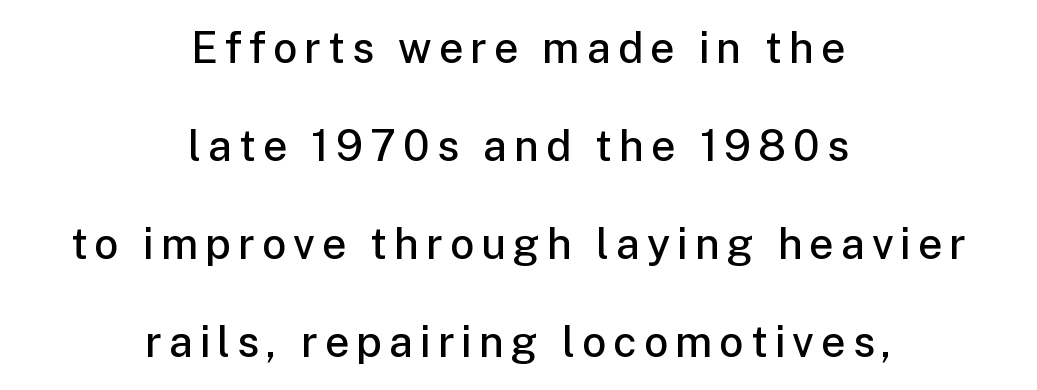
The image shows 43 px semibold sans-serif type, upright; set centered, loose line spacing (2.28x), not underlined; low stroke contrast and a medium x-height.
